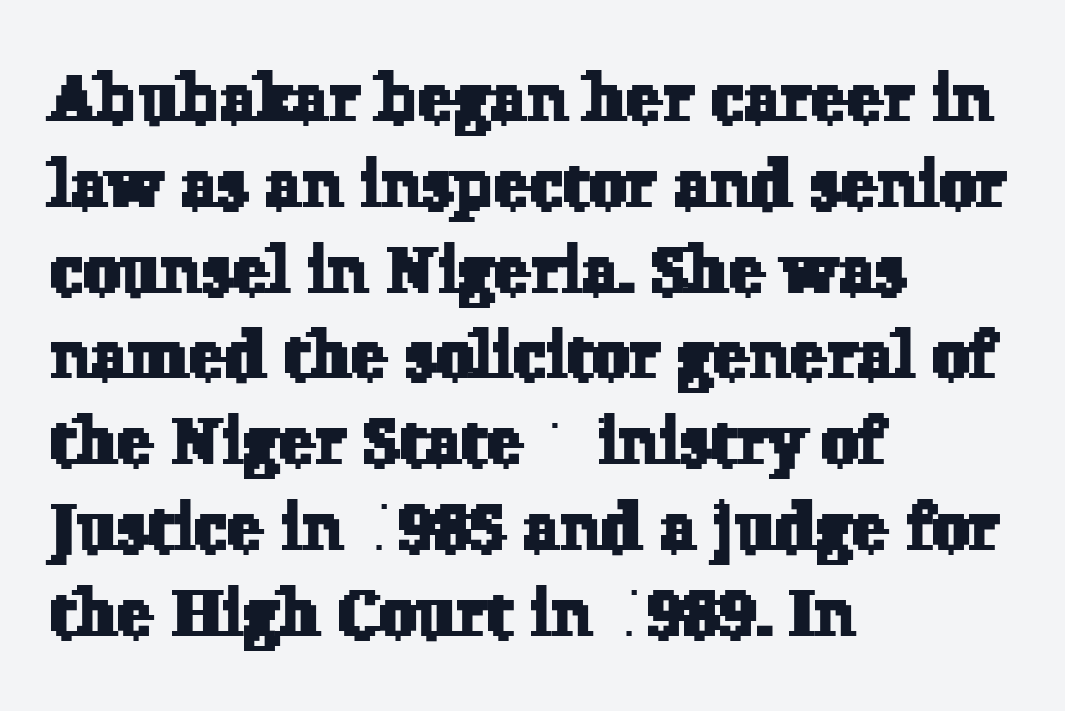
{"serif": "yes", "width": "normal", "stroke_contrast": "low", "x_height": "medium", "monospaced": "no", "underline": "no", "align": "left", "line_spacing": "normal", "line_spacing_ratio": 1.28, "letter_spacing": "normal", "letter_spacing_em": 0.0, "glyph_px": 67}
